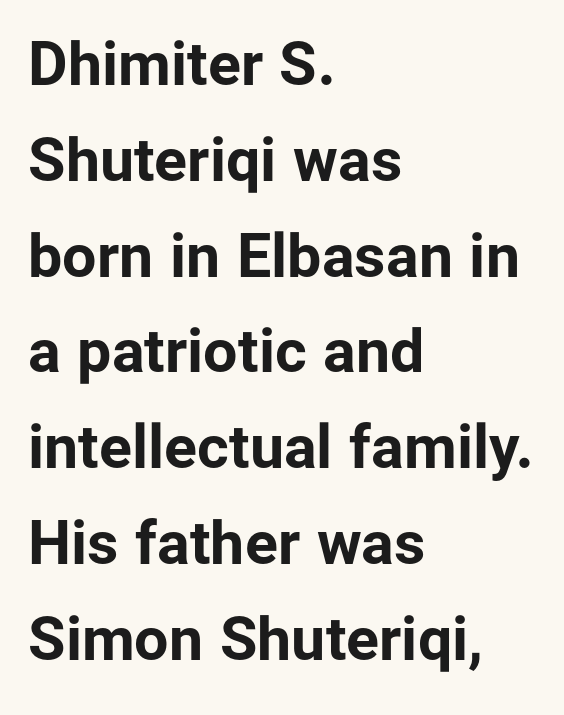
The image shows 61 px bold sans-serif type, upright; set left-aligned, normal line spacing (1.57x), normal letter spacing, not underlined; low stroke contrast and a medium x-height.
